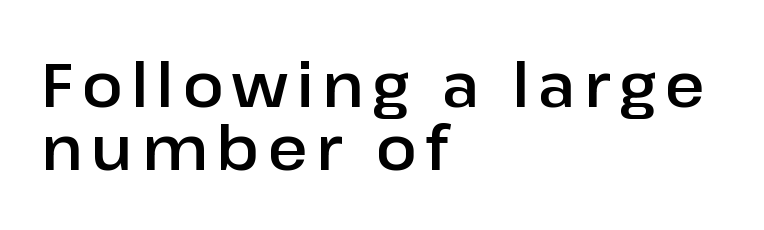
The image shows 61 px sans-serif type, upright; set left-aligned, tight line spacing (1.04x), not underlined; low stroke contrast and a medium x-height.
